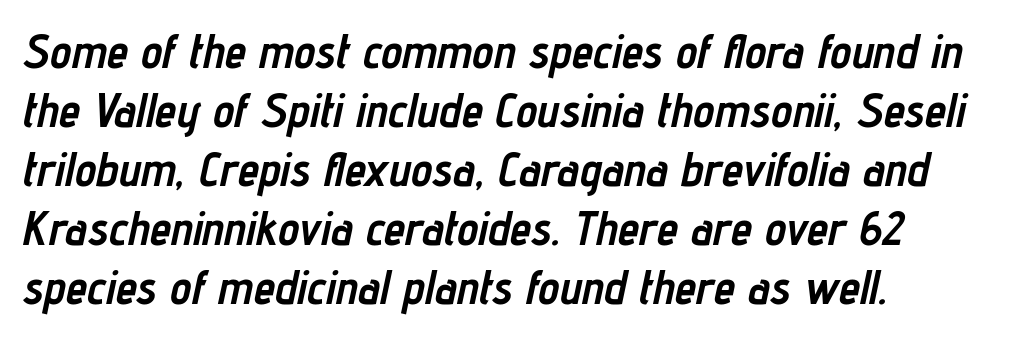
Q: Is the text bold? A: Yes.
Q: Is the text italic (slanted)? A: Yes, it leans right by about 12 degrees.
Q: Is the text underlined? A: No.
Q: How is the paragraph aligned? A: Left-aligned.
Q: Is the spacing between letters normal or unusually wide? A: Normal.
Q: Width (condensed, normal, or wide)? A: Condensed.
Q: Stroke contrast? A: Low.
Q: x-height? A: Medium.
Q: Monospaced? A: No.
